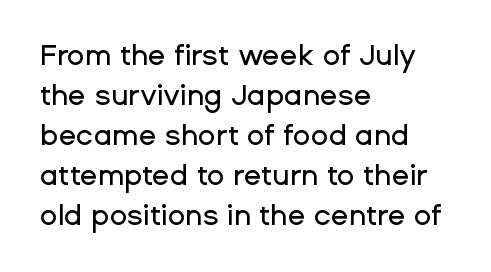
{"serif": "no", "italic": "no", "width": "normal", "stroke_contrast": "low", "x_height": "medium", "monospaced": "no", "underline": "no", "align": "left", "line_spacing": "normal", "line_spacing_ratio": 1.38, "letter_spacing": "normal", "letter_spacing_em": 0.0, "glyph_px": 29}
